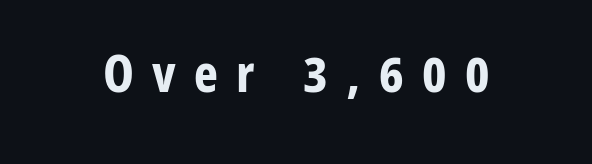
Each row of text sits above clean, open space. Emphasis by weight is at full strength: bold. You can tell it's not italic because the verticals are truly vertical. Display-style spreading of the glyphs; the letterfit is very open. The passage shown is typeset with a sans-serif family.
